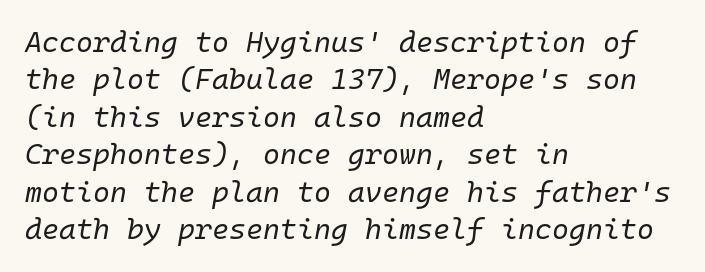
The typesetting does not lean heavy: it is not bold. How are the letters spaced? Ordinarily, with no added tracking. Here the designer chose a console-style face with uniform glyph widths. The text block is weighted toward the left margin, trailing off unevenly rightward. Glance below the letters and you will spot only blank space.
